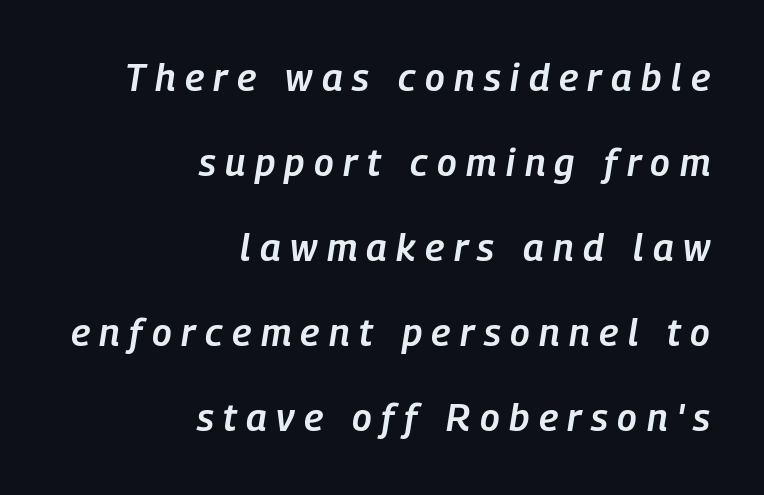
{"italic": "yes", "lean": "right", "slant_degrees": 9, "bold": "semi", "weight": "semibold", "width": "condensed", "stroke_contrast": "low", "x_height": "medium", "monospaced": "no", "underline": "no", "align": "right", "line_spacing": "loose", "line_spacing_ratio": 2.24, "letter_spacing": "wide", "letter_spacing_em": 0.25, "glyph_px": 38}
